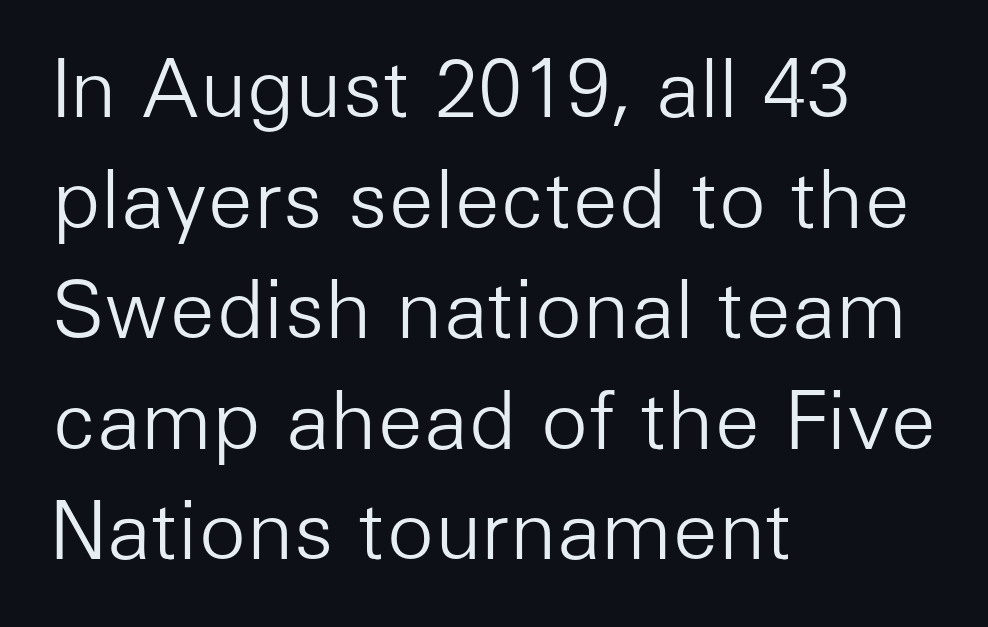
The image shows 79 px light sans-serif type, upright; set left-aligned, normal line spacing (1.4x), normal letter spacing, not underlined; low stroke contrast and a medium x-height.
